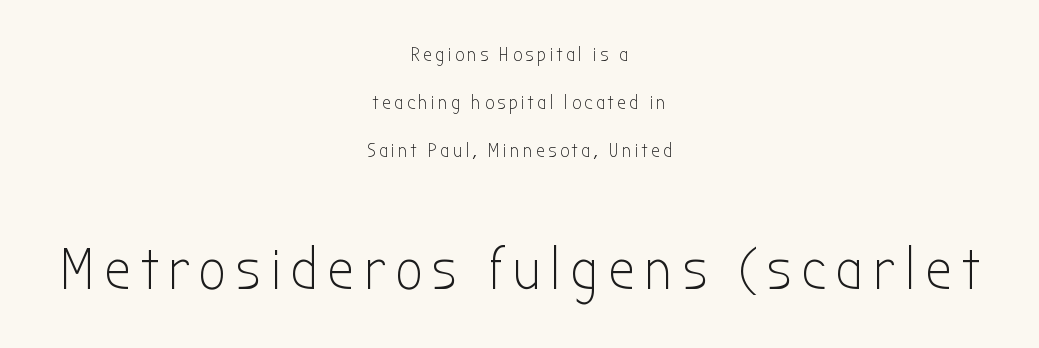
The image shows 59 px light, condensed sans-serif type, upright; set centered, loose line spacing (2.41x), not underlined; the second (bottom) block is 2.95x larger; low stroke contrast and a medium x-height.
